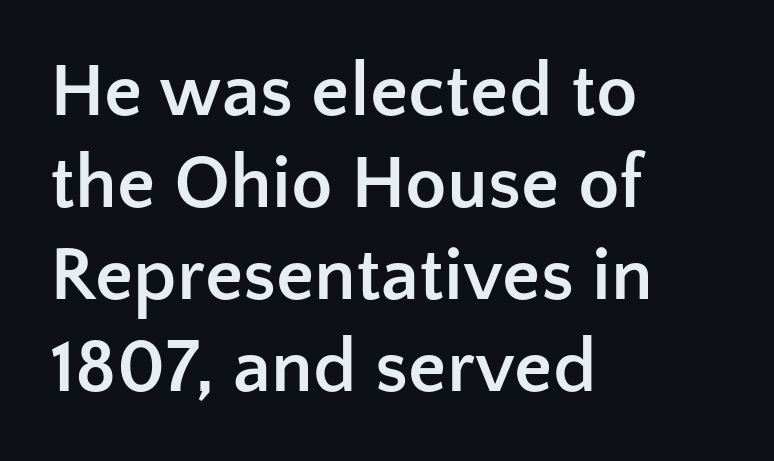
The image shows 76 px semibold sans-serif type, upright; set left-aligned, line spacing 1.21x, normal letter spacing, not underlined; low stroke contrast and a medium x-height.
